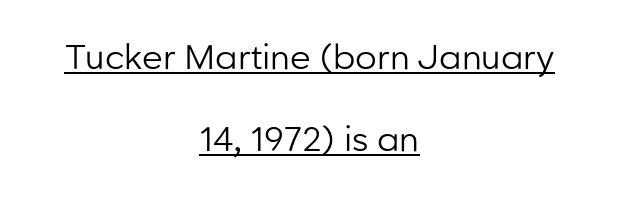
Summary of weight: not heavy and not bold. Notice how a bar underscores the lettering throughout. If you folded the block vertically in half, each line would mirror itself in length. The letters stand straight up with perfectly vertical stems. One glance says open: line gaps are wider than usual.
